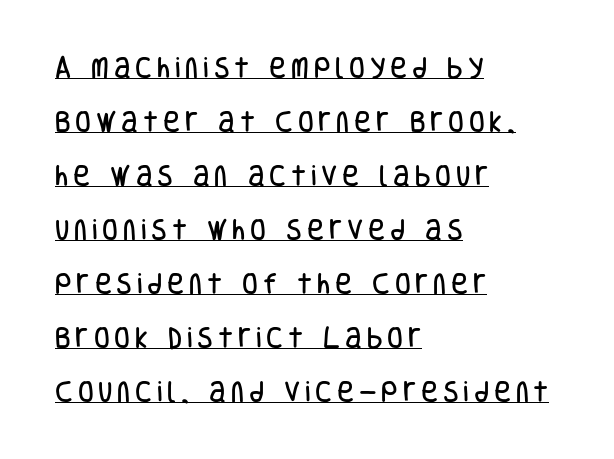
Q: Is the text italic (slanted)? A: No, it is upright.
Q: Is the text underlined? A: Yes.
Q: How is the paragraph aligned? A: Left-aligned.
Q: Is the spacing between letters normal or unusually wide? A: Unusually wide.
Q: Is the spacing between lines tight, normal or loose? A: Loose.
